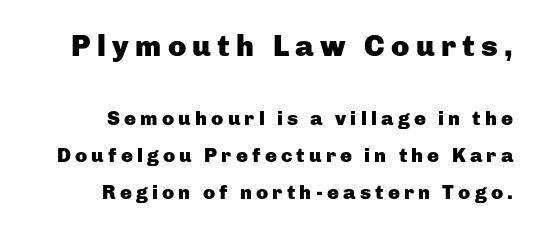
The image shows 30 px heavy sans-serif type, upright; set right-aligned, line spacing 1.85x, unusually wide letter spacing (+0.21 em), not underlined; the first (top) block is 1.5x larger; low stroke contrast and a medium x-height.
